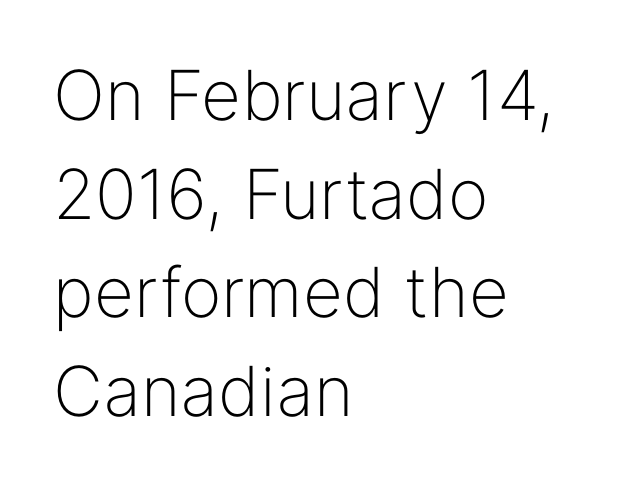
Q: Is the text bold? A: No.
Q: Is the text italic (slanted)? A: No, it is upright.
Q: Is the typeface a serif or a sans-serif typeface? A: Sans-serif.
Q: Is the text underlined? A: No.
Q: How is the paragraph aligned? A: Left-aligned.
Q: Is the spacing between letters normal or unusually wide? A: Normal.
Q: Is the spacing between lines tight, normal or loose? A: Normal.
Q: Width (condensed, normal, or wide)? A: Normal.
Q: Stroke contrast? A: Low.
Q: x-height? A: Medium.
Q: Monospaced? A: No.
